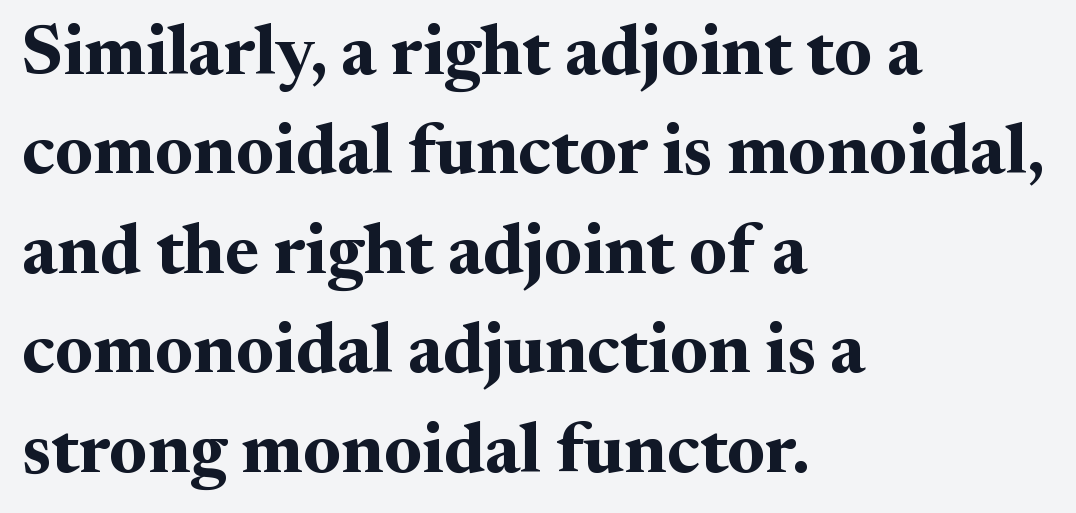
The image shows 70 px bold serif type, upright; set left-aligned, normal line spacing (1.42x), normal letter spacing, not underlined; medium stroke contrast and a medium x-height.
